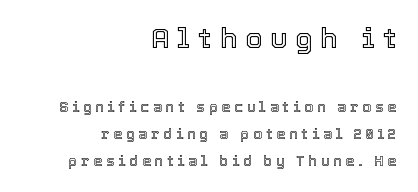
{"italic": "no", "width": "normal", "x_height": "medium", "monospaced": "no", "underline": "no", "align": "right", "line_spacing": "loose", "line_spacing_ratio": 1.94, "letter_spacing": "wide", "letter_spacing_em": 0.29, "larger_block": "first", "size_ratio": 2.0, "glyph_px": 28}
